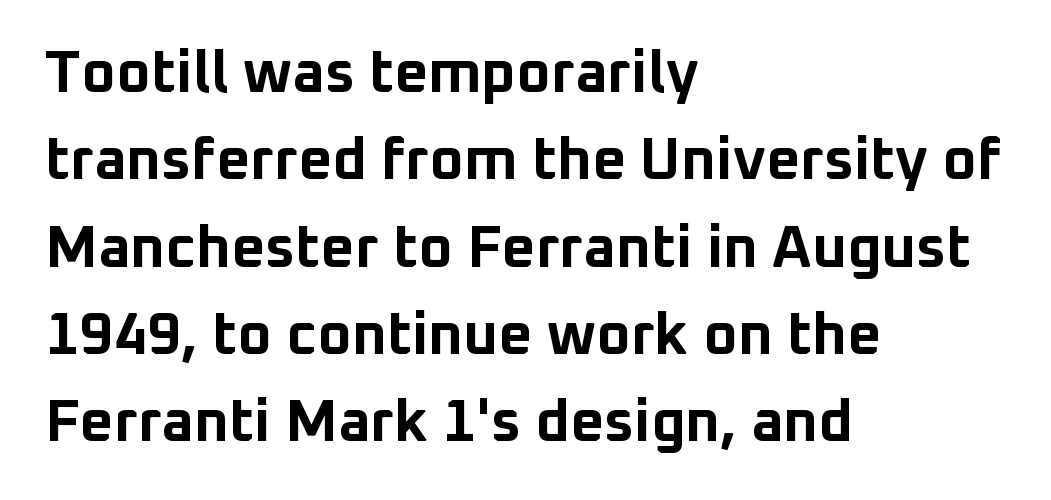
Q: Is the text bold? A: Yes.
Q: Is the text italic (slanted)? A: No, it is upright.
Q: Is the typeface a serif or a sans-serif typeface? A: Sans-serif.
Q: Is the text underlined? A: No.
Q: How is the paragraph aligned? A: Left-aligned.
Q: Is the spacing between letters normal or unusually wide? A: Normal.
Q: Is the spacing between lines tight, normal or loose? A: Normal.
Q: Width (condensed, normal, or wide)? A: Normal.
Q: Stroke contrast? A: Low.
Q: x-height? A: Medium.
Q: Monospaced? A: No.
